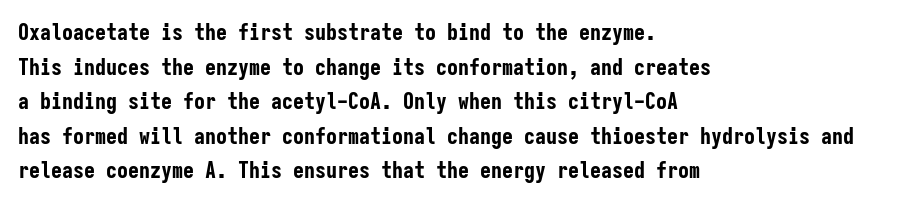
The image shows 22 px bold type, upright; set left-aligned, normal line spacing (1.57x), normal letter spacing, not underlined.
